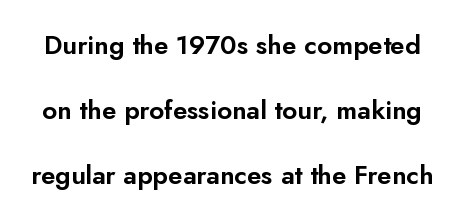
The image shows 26 px text type, upright; set loose line spacing (2.5x), normal letter spacing, not underlined.
